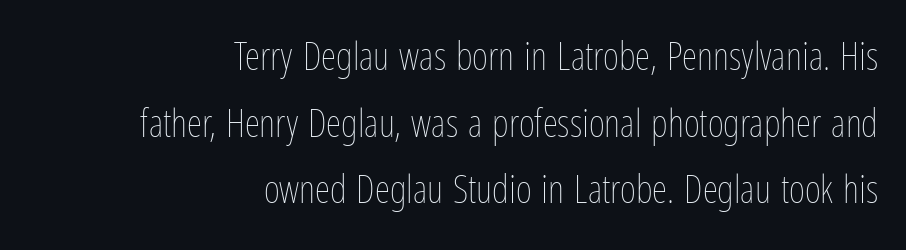
Rule under the text: the space is simply empty. Nope, not italic — everything's standing straight. Standard letterfit; no display-style spreading of the glyphs. Note the varied advance widths — an 'i' is clearly narrower than an 'm'. The passage is arranged like a letterhead date or caption credit — flush right. Stem width sits at or under what a default text font uses.
